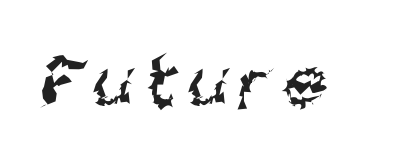
Q: Is the text bold? A: No.
Q: Is the typeface a serif or a sans-serif typeface? A: Sans-serif.
Q: Is the text underlined? A: No.
Q: Width (condensed, normal, or wide)? A: Condensed.
Q: Stroke contrast? A: Medium.
Q: x-height? A: Large.
Q: Monospaced? A: No.
